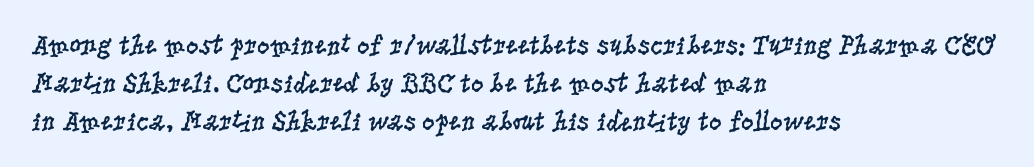
Compared with a typical body face, this is equally light or lighter still. Leftover space on each line is placed entirely after the last word. Honestly, there is no underline to notice here at all.
